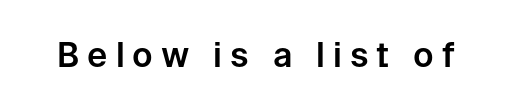
The face used here is rendered with a markedly widened letterfit. The rendering uses natural spacing where letterforms have individual widths. Posture: straight, roman, zero tilt. Stroke terminals: plain, sans-serif.
